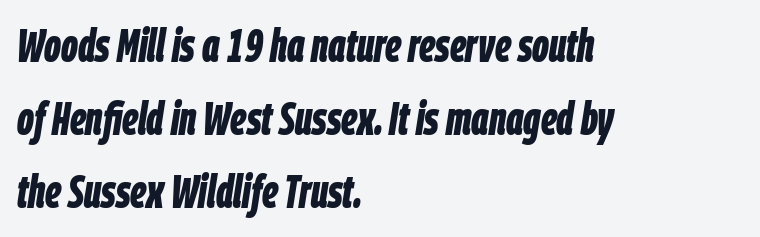
The space beneath each line is pristine and unruled. Standard letterfit; no display-style spreading of the glyphs. Rendered with sloped, italic letterforms. Summary of vertical rhythm: regular, with standard interline spacing.
